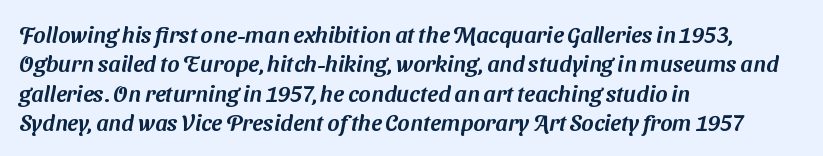
Q: Is the text underlined? A: No.
Q: How is the paragraph aligned? A: Left-aligned.
Q: Is the spacing between letters normal or unusually wide? A: Normal.
Q: Is the spacing between lines tight, normal or loose? A: Normal.
